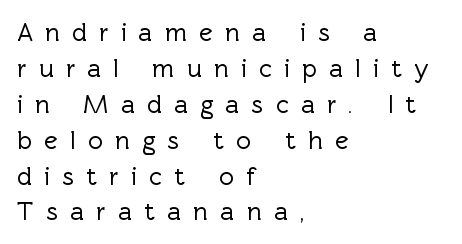
{"italic": "no", "underline": "no", "align": "left", "line_spacing": "normal", "line_spacing_ratio": 1.38, "letter_spacing": "wide", "letter_spacing_em": 0.47, "glyph_px": 26}
